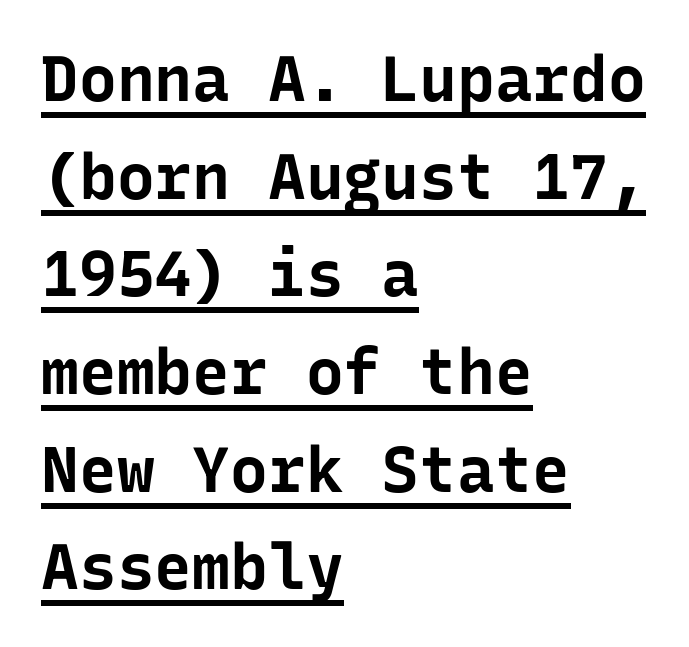
The image shows 63 px bold sans-serif type, upright, monospaced; set left-aligned, normal line spacing (1.55x), normal letter spacing, underlined; low stroke contrast and a medium x-height.
